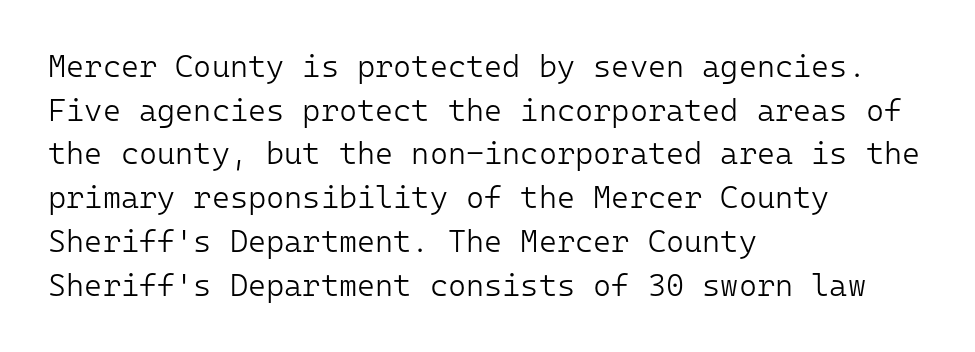
{"serif": "no", "italic": "no", "bold": "no", "weight": "light", "width": "normal", "stroke_contrast": "low", "x_height": "medium", "monospaced": "yes", "underline": "no", "align": "left", "line_spacing": "normal", "line_spacing_ratio": 1.41, "letter_spacing": "normal", "letter_spacing_em": 0.0, "glyph_px": 31}
